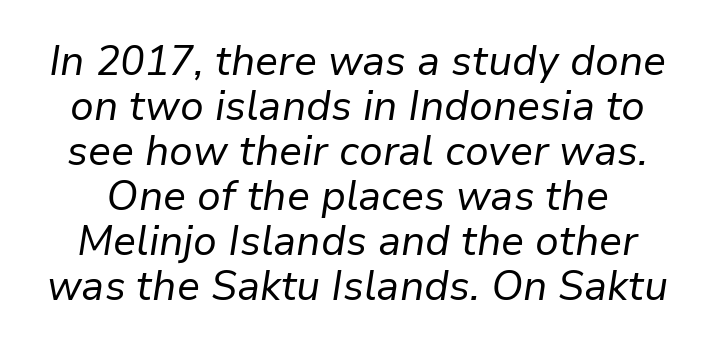
Q: Is the text bold? A: No.
Q: Is the text italic (slanted)? A: Yes, it leans right by about 9 degrees.
Q: Is the text underlined? A: No.
Q: Is the spacing between letters normal or unusually wide? A: Normal.
Q: Is the spacing between lines tight, normal or loose? A: Tight.
Q: Width (condensed, normal, or wide)? A: Normal.
Q: Stroke contrast? A: Low.
Q: x-height? A: Medium.
Q: Monospaced? A: No.
